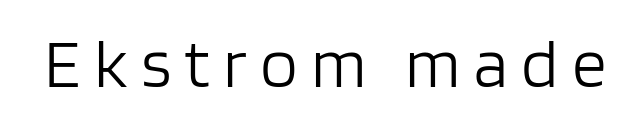
Q: Is the text bold? A: No.
Q: Is the text italic (slanted)? A: No, it is upright.
Q: Is the typeface a serif or a sans-serif typeface? A: Sans-serif.
Q: Is the text underlined? A: No.
Q: Width (condensed, normal, or wide)? A: Normal.
Q: Stroke contrast? A: Low.
Q: x-height? A: Large.
Q: Monospaced? A: No.
